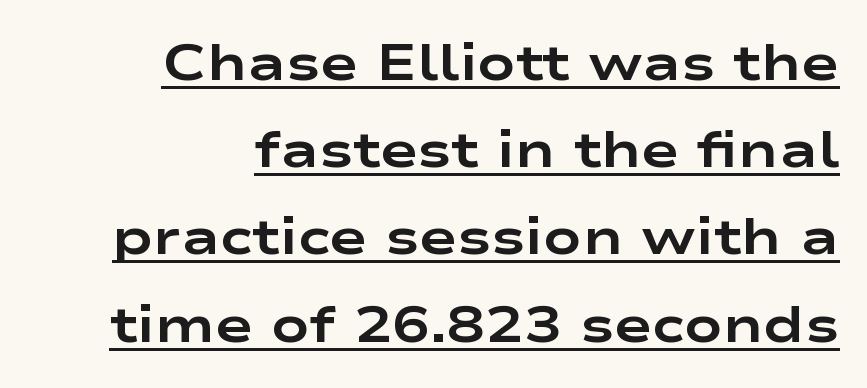
The image shows 51 px bold, wide sans-serif type, upright; set right-aligned, line spacing 1.71x, normal letter spacing, underlined; low stroke contrast and a medium x-height.
